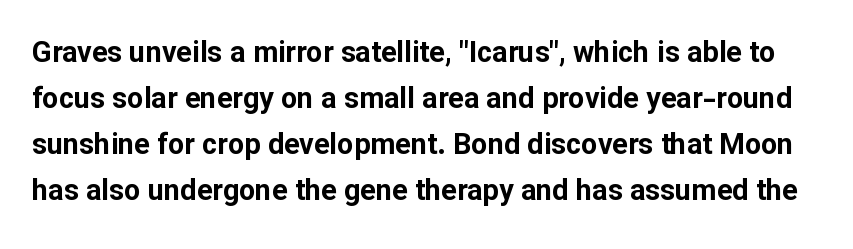
{"serif": "no", "italic": "no", "bold": "yes", "weight": "bold", "width": "normal", "stroke_contrast": "low", "x_height": "medium", "monospaced": "no", "underline": "no", "line_spacing": "normal", "line_spacing_ratio": 1.59, "letter_spacing": "normal", "letter_spacing_em": 0.0, "glyph_px": 29}
